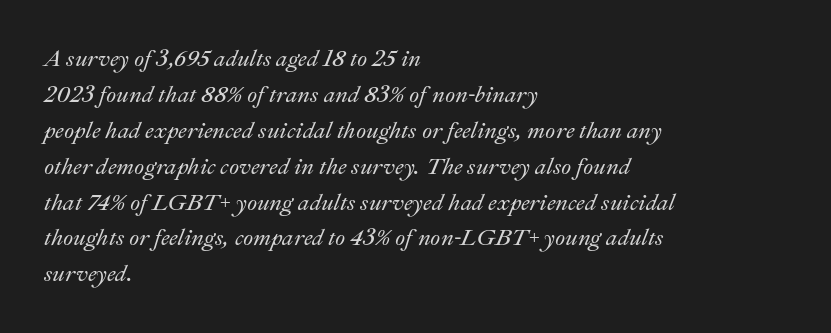
The image shows 23 px text type, italic (leaning right); set left-aligned, normal line spacing (1.56x), normal letter spacing, not underlined.
